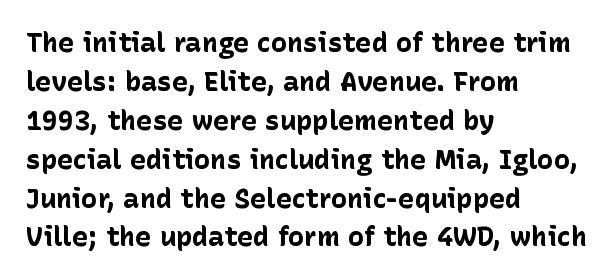
The image shows 27 px bold type, upright; set left-aligned, normal line spacing (1.44x), normal letter spacing, not underlined.
